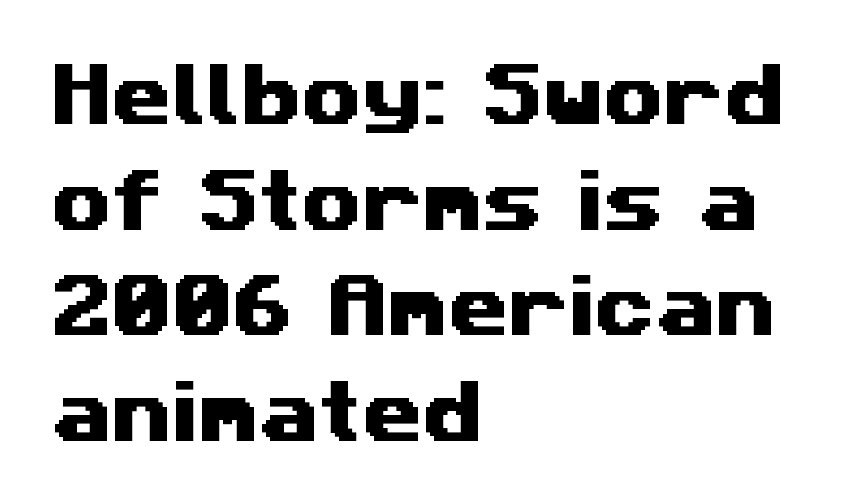
Check where the strokes stop: nothing finishes them off — pure sans. The letters advance in unequal steps, a hallmark of proportional type. These lines are set flush left with a ragged right edge. The leading is moderate, giving the passage an even texture.
